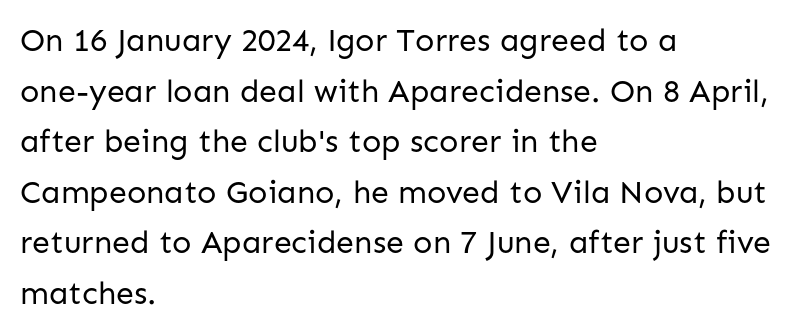
Q: Is the text bold? A: No.
Q: Is the text italic (slanted)? A: No, it is upright.
Q: Is the typeface a serif or a sans-serif typeface? A: Sans-serif.
Q: Is the text underlined? A: No.
Q: How is the paragraph aligned? A: Left-aligned.
Q: Is the spacing between letters normal or unusually wide? A: Normal.
Q: Is the spacing between lines tight, normal or loose? A: Normal.
Q: Width (condensed, normal, or wide)? A: Normal.
Q: Stroke contrast? A: Low.
Q: x-height? A: Medium.
Q: Monospaced? A: No.
